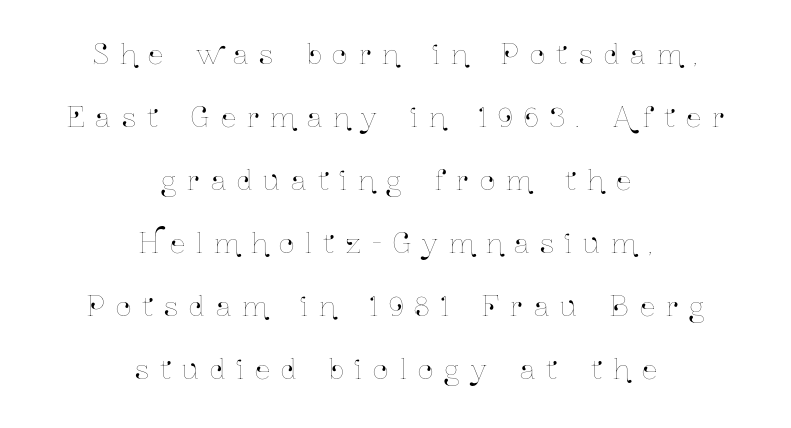
The image shows 27 px text type, upright; set centered, loose line spacing (2.33x), unusually wide letter spacing (+0.42 em), not underlined.
